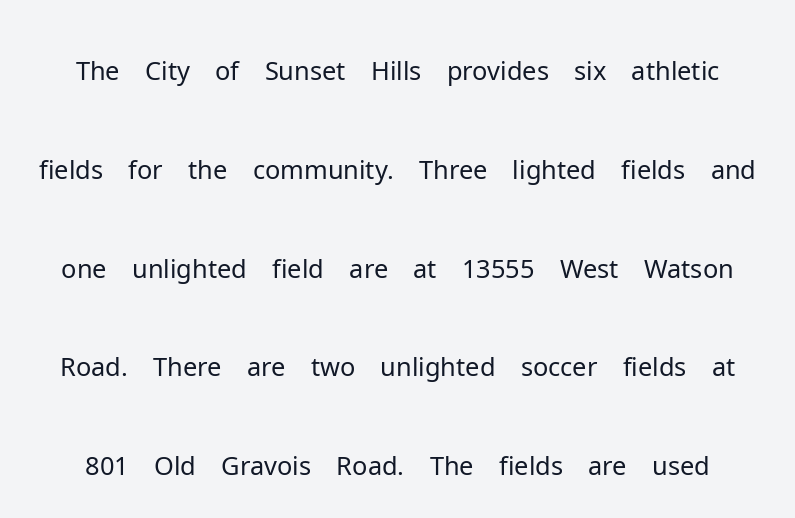
{"serif": "no", "italic": "no", "bold": "no", "weight": "light", "width": "normal", "stroke_contrast": "low", "x_height": "medium", "monospaced": "no", "underline": "no", "line_spacing": "loose", "line_spacing_ratio": 1.9, "letter_spacing": "normal", "letter_spacing_em": 0.0, "glyph_px": 52}
